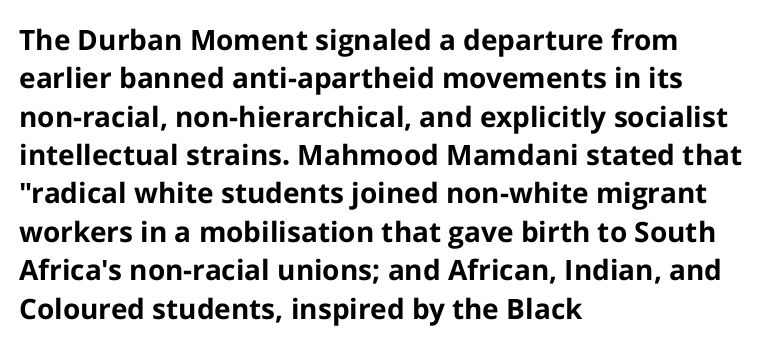
{"serif": "no", "italic": "no", "bold": "yes", "weight": "bold", "width": "normal", "stroke_contrast": "low", "x_height": "medium", "monospaced": "no", "underline": "no", "align": "left", "line_spacing": "normal", "line_spacing_ratio": 1.37, "letter_spacing": "normal", "letter_spacing_em": 0.0, "glyph_px": 28}
